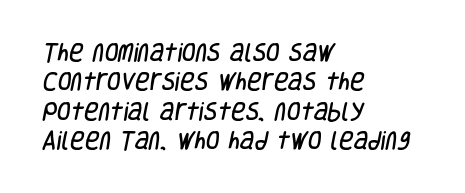
The space directly below the letters is spotless. The leading is moderate, giving the passage an even texture. Layout note: lines flush left. Default kerning and tracking; the words read as compact shapes.
